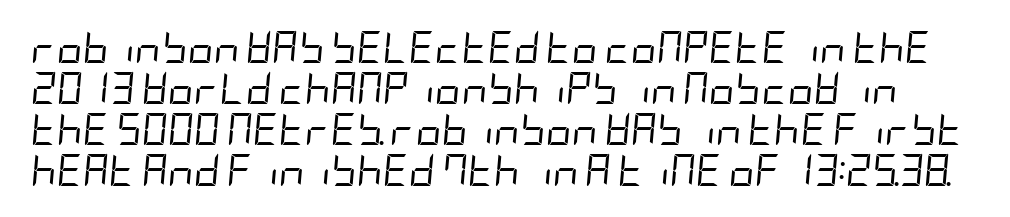
Q: Is the text bold? A: No.
Q: Is the text italic (slanted)? A: Yes, it leans right by about 5 degrees.
Q: Is the text underlined? A: No.
Q: Is the spacing between letters normal or unusually wide? A: Normal.
Q: Is the spacing between lines tight, normal or loose? A: Normal.
Q: Width (condensed, normal, or wide)? A: Condensed.
Q: Stroke contrast? A: Low.
Q: x-height? A: Large.
